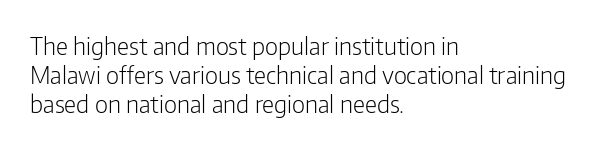
The strokes carry an ordinary text weight at most. Default kerning and tracking; the words read as compact shapes. The gap between lines stays unmarked. Does the lettering tilt? It doesn't — this is upright.
